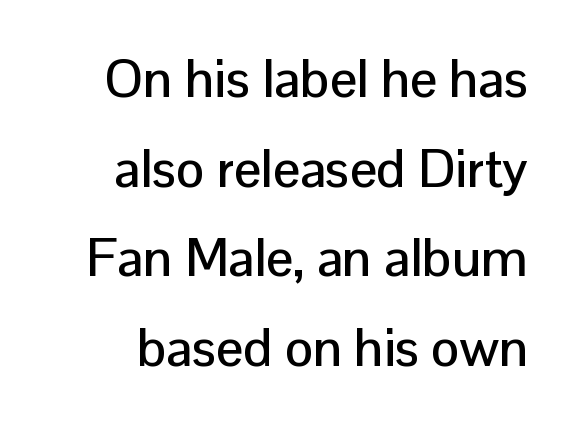
{"serif": "no", "italic": "no", "width": "normal", "stroke_contrast": "low", "x_height": "medium", "monospaced": "no", "underline": "no", "line_spacing": "normal", "line_spacing_ratio": 1.69, "letter_spacing": "normal", "letter_spacing_em": 0.0, "glyph_px": 53}
